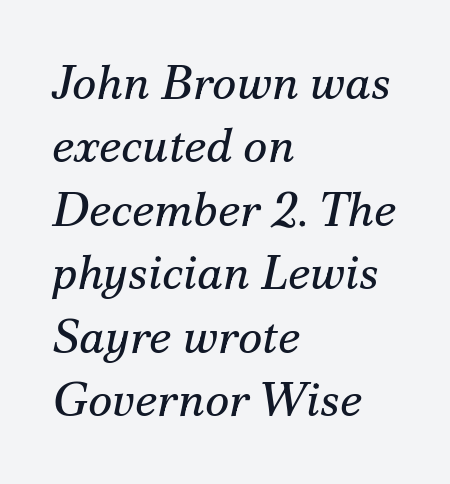
The image shows 47 px regular-weight serif type, italic (leaning right); set left-aligned, normal line spacing (1.35x), normal letter spacing, not underlined; medium stroke contrast and a small x-height.
